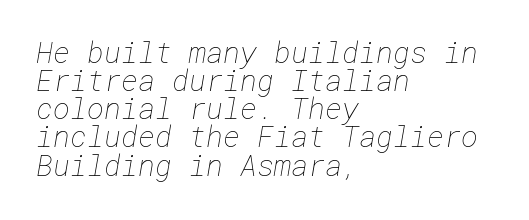
{"bold": "no", "weight": "thin", "width": "normal", "stroke_contrast": "low", "x_height": "medium", "underline": "no", "align": "left", "line_spacing": "tight", "line_spacing_ratio": 0.97, "letter_spacing": "normal", "letter_spacing_em": 0.0, "glyph_px": 29}
